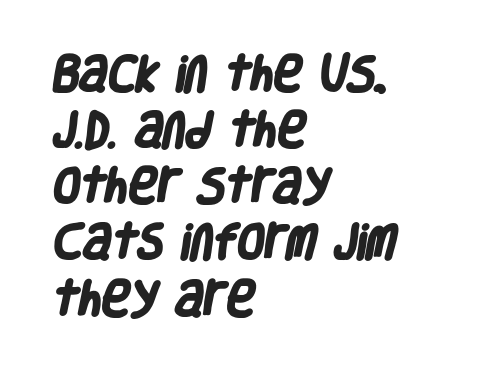
{"serif": "no", "bold": "yes", "weight": "heavy", "width": "condensed", "stroke_contrast": "low", "x_height": "large", "monospaced": "no", "underline": "no", "align": "left", "line_spacing": "normal", "line_spacing_ratio": 1.44, "letter_spacing": "normal", "letter_spacing_em": 0.0, "glyph_px": 39}
